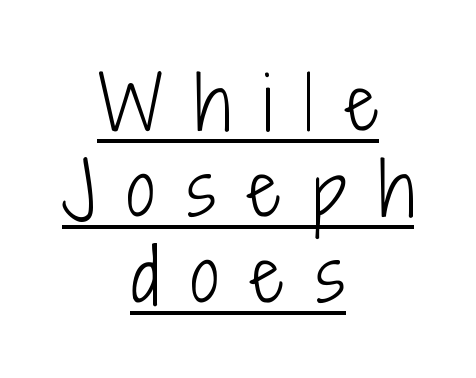
{"serif": "no", "italic": "no", "bold": "no", "weight": "light", "width": "condensed", "stroke_contrast": "low", "x_height": "medium", "monospaced": "no", "underline": "yes", "align": "center", "line_spacing_ratio": 1.21, "letter_spacing": "wide", "letter_spacing_em": 0.46, "glyph_px": 71}
